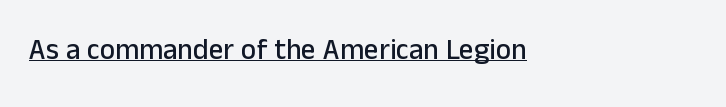
Observe the absence of serifs on each vertical stroke in this sample. A student would call this left alignment; a typographer would say flush left, rag right. Decoration check: the copy is underlined. Characters follow at the spacing the type designer built in. The face used here is proportionally spaced, like ordinary book or web type.
